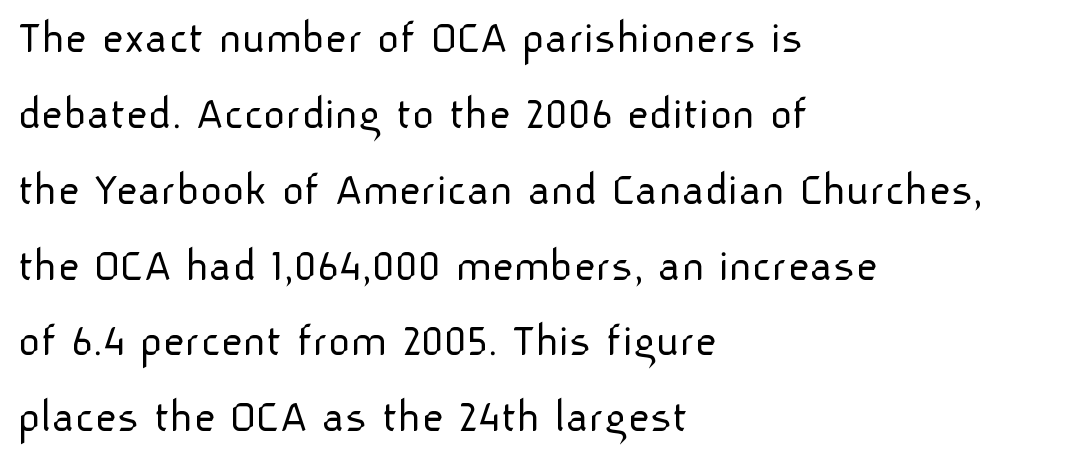
{"serif": "no", "italic": "no", "bold": "no", "weight": "light", "width": "normal", "stroke_contrast": "low", "x_height": "medium", "monospaced": "no", "underline": "no", "align": "left", "line_spacing": "normal", "line_spacing_ratio": 1.58, "letter_spacing": "normal", "letter_spacing_em": 0.0, "glyph_px": 48}
